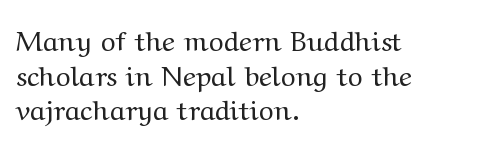
Q: Is the text bold? A: No.
Q: Is the text italic (slanted)? A: No, it is upright.
Q: Is the typeface a serif or a sans-serif typeface? A: Serif.
Q: Is the text underlined? A: No.
Q: How is the paragraph aligned? A: Left-aligned.
Q: Is the spacing between letters normal or unusually wide? A: Normal.
Q: Width (condensed, normal, or wide)? A: Wide.
Q: Stroke contrast? A: Medium.
Q: x-height? A: Medium.
Q: Monospaced? A: No.
